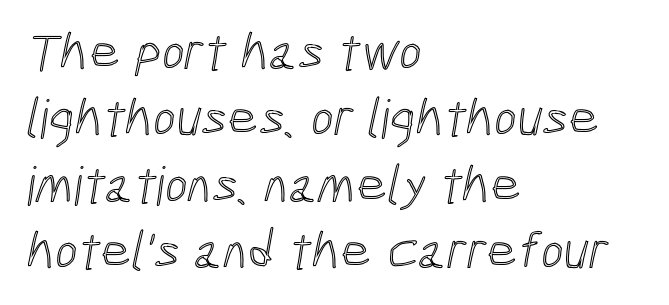
Quick note: underline off. The face used here is proportionally spaced, like ordinary book or web type. What stands out about the letter spacing? Nothing — it is the standard amount. Notice how the passage keeps a crisp vertical edge on the left only.
